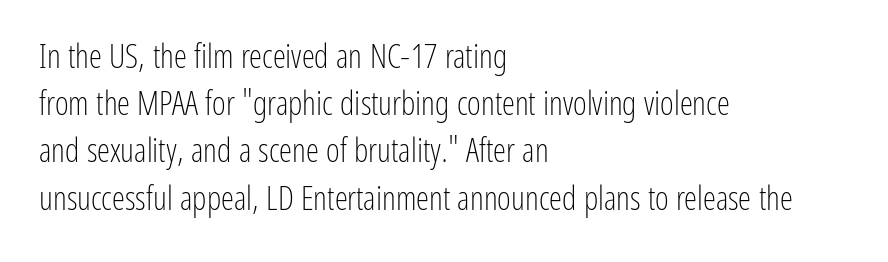
{"serif": "no", "italic": "no", "bold": "no", "weight": "light", "width": "condensed", "stroke_contrast": "low", "x_height": "medium", "monospaced": "no", "underline": "no", "align": "left", "line_spacing": "normal", "line_spacing_ratio": 1.43, "letter_spacing": "normal", "letter_spacing_em": 0.0, "glyph_px": 33}
